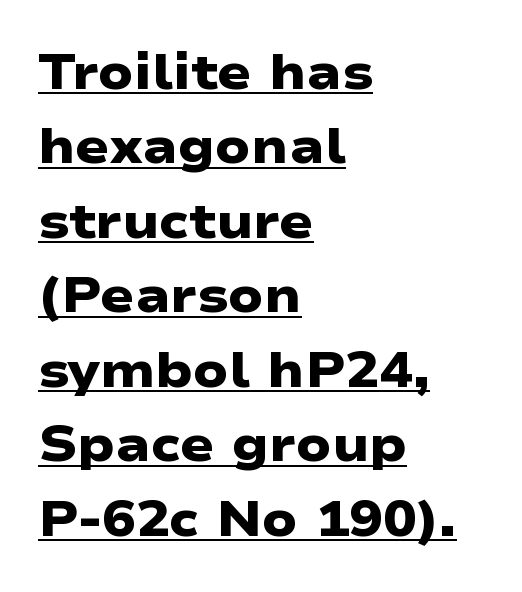
{"serif": "no", "bold": "yes", "weight": "heavy", "width": "wide", "stroke_contrast": "low", "x_height": "medium", "monospaced": "no", "underline": "yes", "align": "left", "line_spacing": "normal", "line_spacing_ratio": 1.49, "letter_spacing": "normal", "letter_spacing_em": 0.0, "glyph_px": 50}
